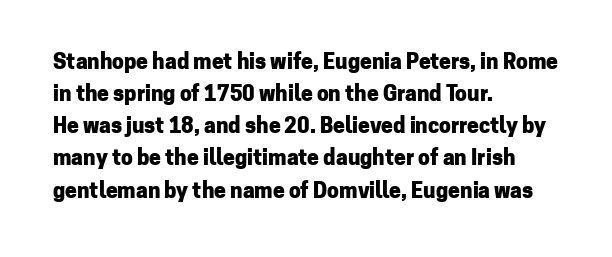
{"italic": "no", "bold": "yes", "underline": "no", "align": "left", "line_spacing": "normal", "line_spacing_ratio": 1.53, "letter_spacing": "normal", "letter_spacing_em": 0.0, "glyph_px": 21}
